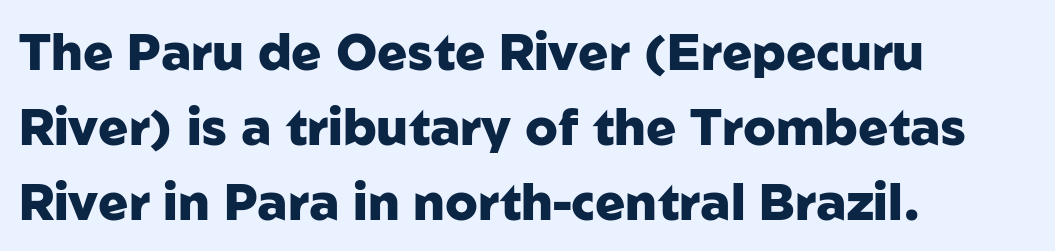
Q: Is the text bold? A: Yes.
Q: Is the text italic (slanted)? A: No, it is upright.
Q: Is the typeface a serif or a sans-serif typeface? A: Sans-serif.
Q: Is the text underlined? A: No.
Q: How is the paragraph aligned? A: Left-aligned.
Q: Is the spacing between letters normal or unusually wide? A: Normal.
Q: Is the spacing between lines tight, normal or loose? A: Normal.
Q: Width (condensed, normal, or wide)? A: Normal.
Q: Stroke contrast? A: Low.
Q: x-height? A: Medium.
Q: Monospaced? A: No.
